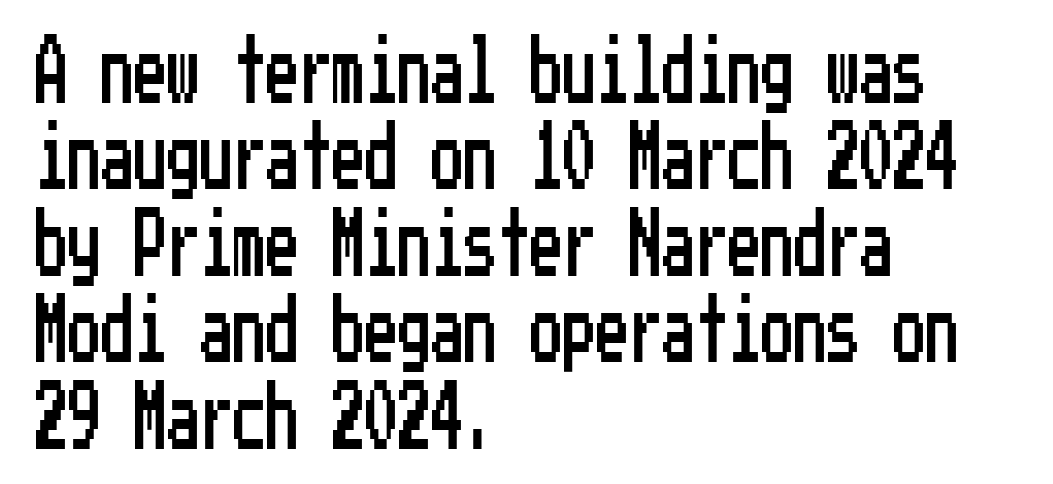
Each row of text sits above clean, open space. Is there any slant? The stems are plumb. This rendering leaves character spacing at its baseline value. No feet cap the strokes, marking this as sans-serif type.
